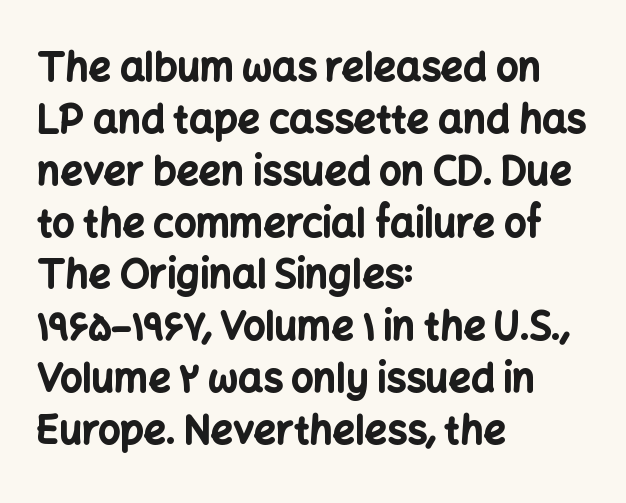
{"serif": "no", "italic": "no", "bold": "yes", "weight": "bold", "width": "normal", "stroke_contrast": "low", "x_height": "medium", "monospaced": "no", "underline": "no", "align": "left", "line_spacing": "normal", "line_spacing_ratio": 1.33, "letter_spacing": "normal", "letter_spacing_em": 0.0, "glyph_px": 39}
